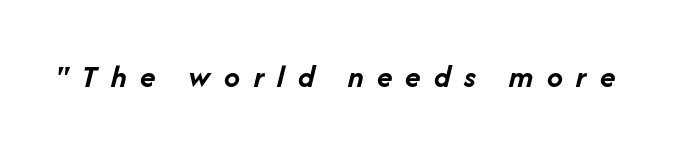
Q: Is the text bold? A: Yes.
Q: Is the text italic (slanted)? A: Yes, it leans right by about 14 degrees.
Q: Is the text underlined? A: No.
Q: Is the spacing between letters normal or unusually wide? A: Unusually wide.
Q: Width (condensed, normal, or wide)? A: Normal.
Q: Stroke contrast? A: Low.
Q: x-height? A: Medium.
Q: Monospaced? A: No.
